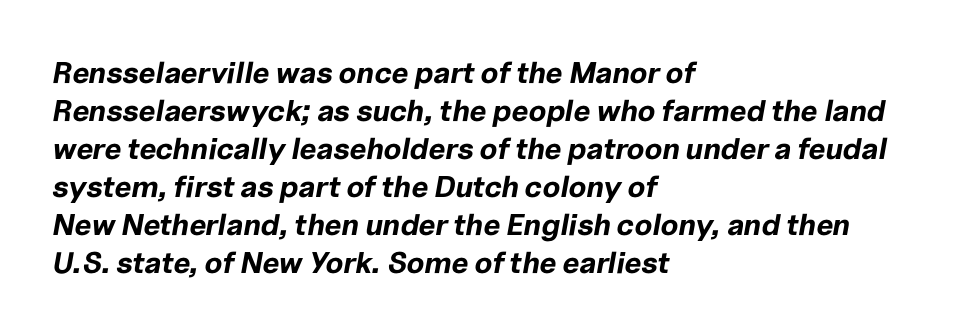
{"italic": "yes", "lean": "right", "slant_degrees": 10, "bold": "yes", "weight": "bold", "width": "normal", "stroke_contrast": "low", "x_height": "medium", "monospaced": "no", "underline": "no", "align": "left", "line_spacing": "normal", "line_spacing_ratio": 1.27, "letter_spacing": "normal", "letter_spacing_em": 0.0, "glyph_px": 30}
